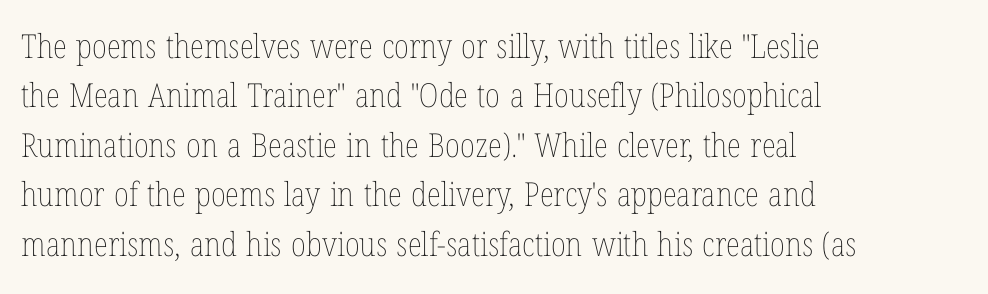
Q: Is the text bold? A: No.
Q: Is the text italic (slanted)? A: No, it is upright.
Q: Is the text underlined? A: No.
Q: How is the paragraph aligned? A: Left-aligned.
Q: Is the spacing between letters normal or unusually wide? A: Normal.
Q: Is the spacing between lines tight, normal or loose? A: Normal.
Q: Width (condensed, normal, or wide)? A: Condensed.
Q: Stroke contrast? A: Low.
Q: x-height? A: Medium.
Q: Monospaced? A: No.
